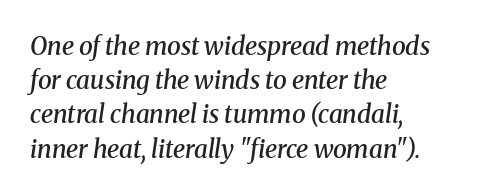
Regarding leading, the lines here are spaced in the standard way. Glyph-to-glyph distance matches everyday printed text. Notice the strokes are somewhat thickened but not fully heavy: this is a semibold. Slant detected: the letters are inclined. Underlining? Definitely not there.
